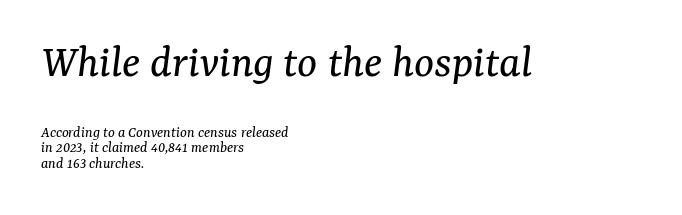
The image shows 47 px regular-weight serif type, italic (leaning right); set left-aligned, tight line spacing (0.98x), normal letter spacing, not underlined; the first (top) block is 2.94x larger; medium stroke contrast and a medium x-height.
